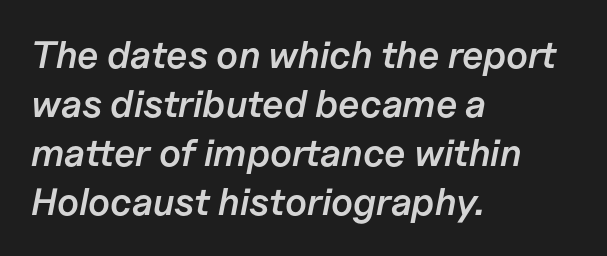
The passage shown is semibold, sitting just below true bold. This rendering features lettering with no underline. The letters sit at their default tracking, neither squeezed nor spread. Note the varied advance widths — an 'i' is clearly narrower than an 'm'. The lettering tilts uniformly, giving the passage an italic look. Visually the block forms a straight wall on the left and a jagged coastline on the right.
